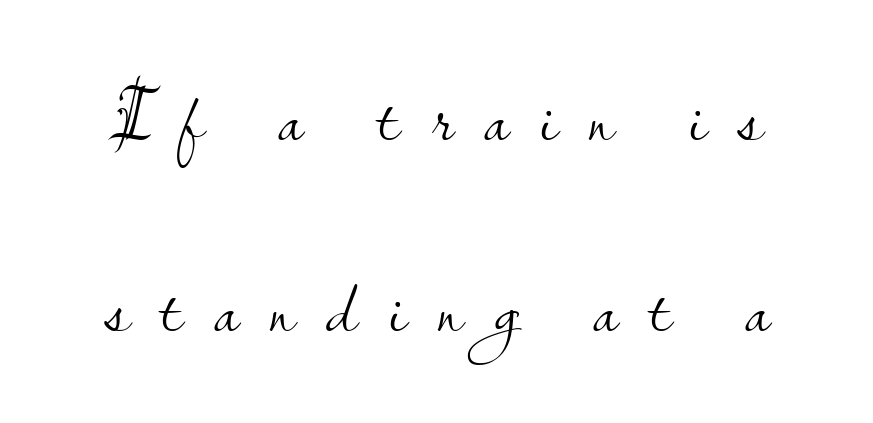
Q: Is the text bold? A: No.
Q: Is the text italic (slanted)? A: Yes.
Q: Is the typeface a serif or a sans-serif typeface? A: Sans-serif.
Q: Is the text underlined? A: No.
Q: Is the spacing between letters normal or unusually wide? A: Unusually wide.
Q: Is the spacing between lines tight, normal or loose? A: Loose.
Q: Width (condensed, normal, or wide)? A: Normal.
Q: Stroke contrast? A: Low.
Q: x-height? A: Small.
Q: Monospaced? A: No.
